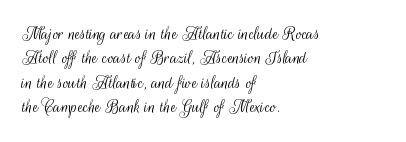
The image shows 20 px text type; set left-aligned, line spacing 1.22x, normal letter spacing, not underlined.
